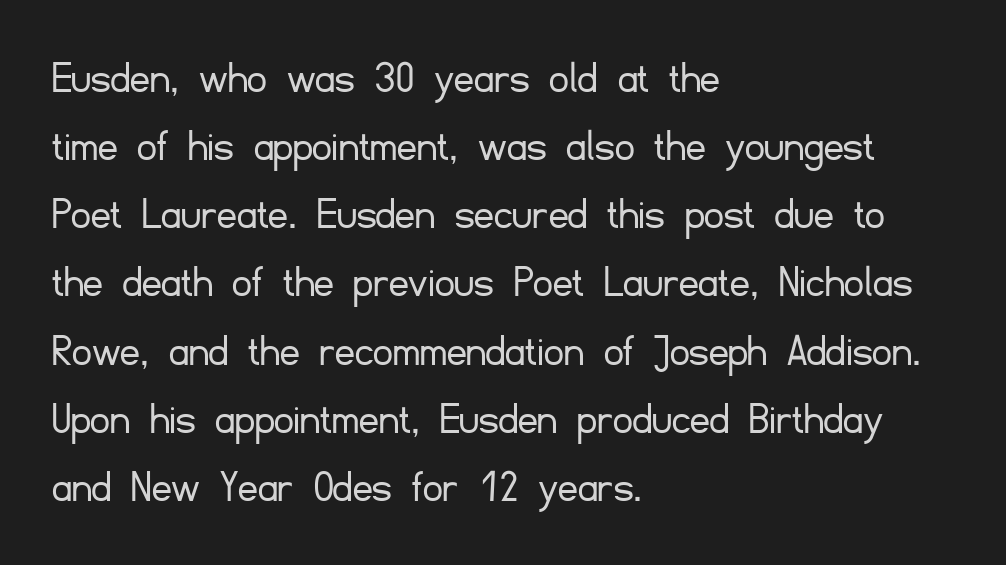
{"serif": "no", "italic": "no", "bold": "no", "weight": "light", "width": "normal", "stroke_contrast": "low", "x_height": "small", "monospaced": "no", "underline": "no", "align": "left", "line_spacing": "normal", "line_spacing_ratio": 1.42, "letter_spacing": "normal", "letter_spacing_em": 0.0, "glyph_px": 48}
